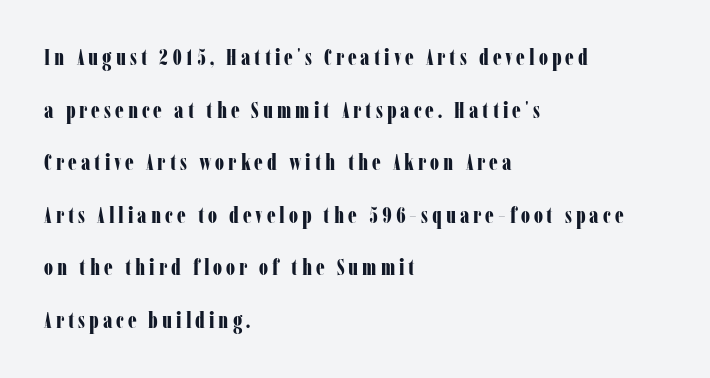
Q: Is the text bold? A: Yes.
Q: Is the text italic (slanted)? A: No, it is upright.
Q: Is the text underlined? A: No.
Q: How is the paragraph aligned? A: Left-aligned.
Q: Is the spacing between lines tight, normal or loose? A: Loose.
